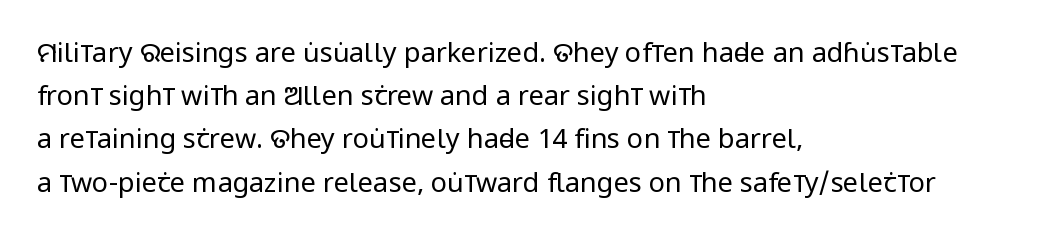
{"italic": "no", "bold": "no", "underline": "no", "align": "left", "line_spacing": "normal", "line_spacing_ratio": 1.6, "letter_spacing": "normal", "letter_spacing_em": 0.0, "glyph_px": 27}
